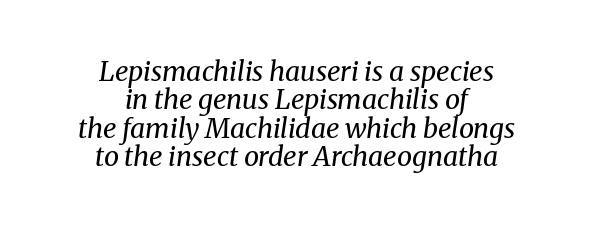
{"italic": "yes", "lean": "right", "slant_degrees": 8, "bold": "no", "underline": "no", "align": "center", "line_spacing": "tight", "line_spacing_ratio": 1.05, "letter_spacing": "normal", "letter_spacing_em": 0.0, "glyph_px": 27}
